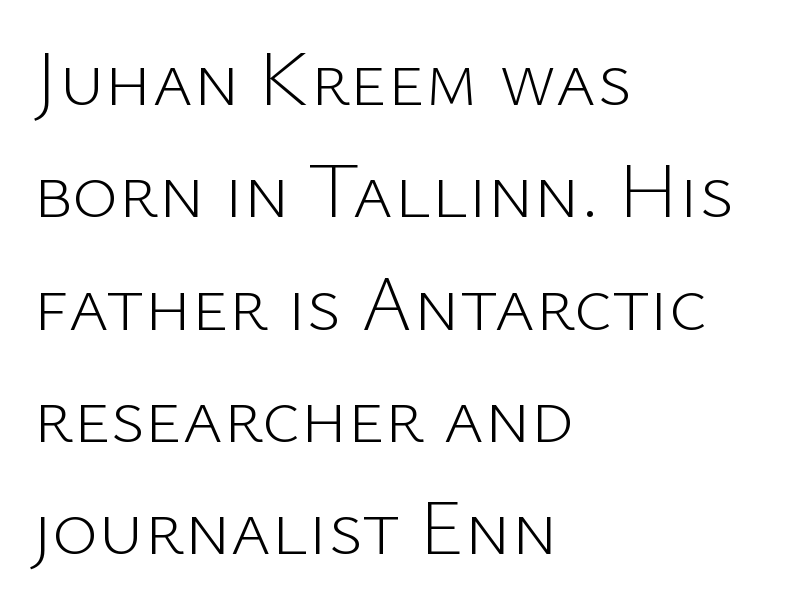
The image shows 78 px light sans-serif type, upright; set left-aligned, normal line spacing (1.44x), normal letter spacing, not underlined; low stroke contrast and a medium x-height.
